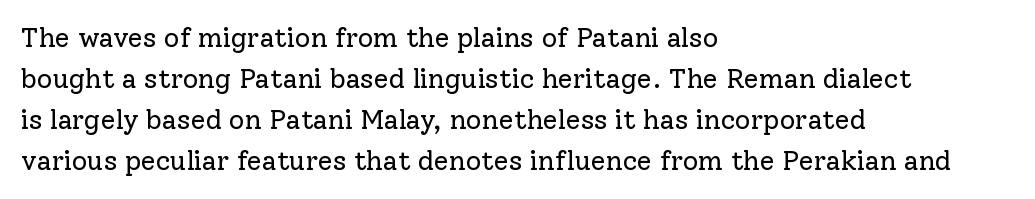
The image shows 27 px text type, upright; set left-aligned, normal line spacing (1.52x), normal letter spacing, not underlined.
